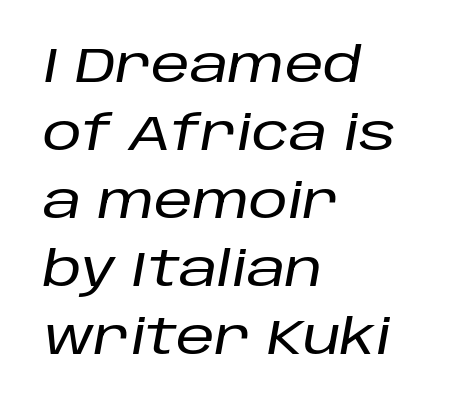
Q: Is the text italic (slanted)? A: Yes, it leans right by about 10 degrees.
Q: Is the text underlined? A: No.
Q: How is the paragraph aligned? A: Left-aligned.
Q: Is the spacing between letters normal or unusually wide? A: Normal.
Q: Is the spacing between lines tight, normal or loose? A: Normal.
Q: Width (condensed, normal, or wide)? A: Normal.
Q: Stroke contrast? A: Low.
Q: x-height? A: Large.
Q: Monospaced? A: No.
